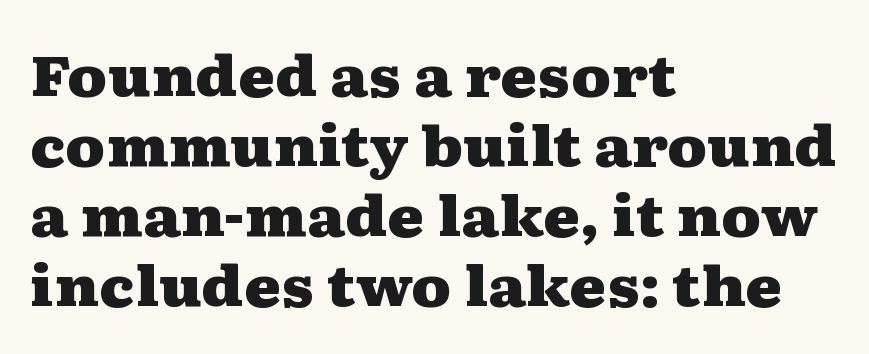
Q: Is the text bold? A: Yes.
Q: Is the text italic (slanted)? A: No, it is upright.
Q: Is the typeface a serif or a sans-serif typeface? A: Serif.
Q: Is the text underlined? A: No.
Q: How is the paragraph aligned? A: Left-aligned.
Q: Is the spacing between letters normal or unusually wide? A: Normal.
Q: Is the spacing between lines tight, normal or loose? A: Normal.
Q: Width (condensed, normal, or wide)? A: Wide.
Q: Stroke contrast? A: Medium.
Q: x-height? A: Medium.
Q: Monospaced? A: No.
